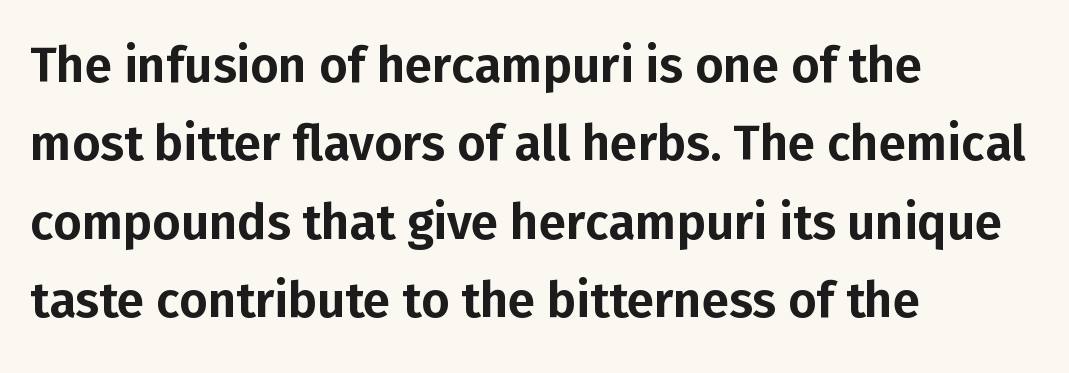
The image shows 49 px sans-serif type, upright; set left-aligned, normal line spacing (1.6x), normal letter spacing, not underlined; low stroke contrast and a medium x-height.
